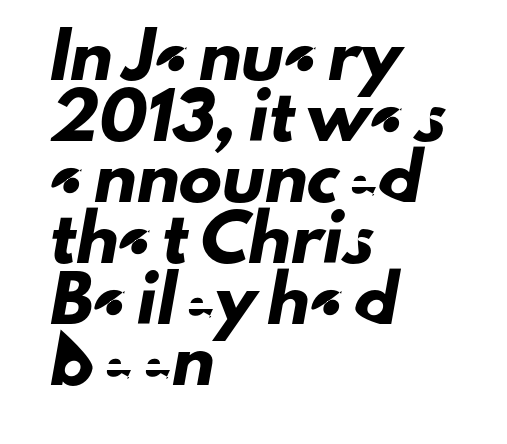
Q: Is the typeface a serif or a sans-serif typeface? A: Sans-serif.
Q: Is the text underlined? A: No.
Q: How is the paragraph aligned? A: Left-aligned.
Q: Is the spacing between letters normal or unusually wide? A: Normal.
Q: Is the spacing between lines tight, normal or loose? A: Normal.
Q: Width (condensed, normal, or wide)? A: Normal.
Q: Stroke contrast? A: Low.
Q: x-height? A: Small.
Q: Monospaced? A: No.
